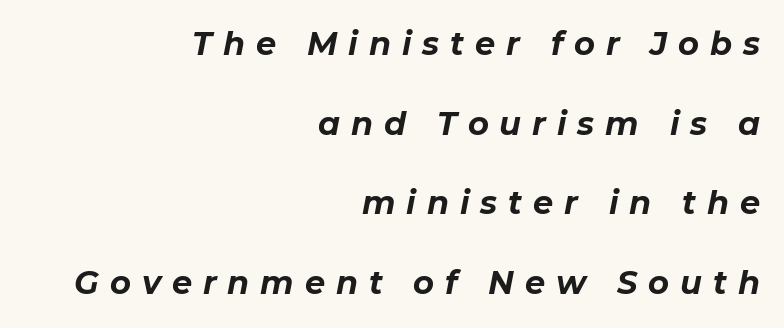
Q: Is the text bold? A: Yes.
Q: Is the text italic (slanted)? A: Yes, it leans right by about 11 degrees.
Q: Is the text underlined? A: No.
Q: How is the paragraph aligned? A: Right-aligned.
Q: Is the spacing between letters normal or unusually wide? A: Unusually wide.
Q: Is the spacing between lines tight, normal or loose? A: Loose.
Q: Width (condensed, normal, or wide)? A: Normal.
Q: Stroke contrast? A: Low.
Q: x-height? A: Medium.
Q: Monospaced? A: No.
